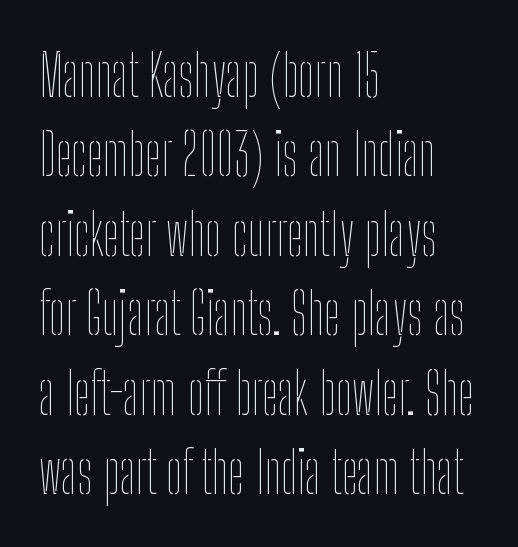
The image shows 58 px thin, condensed type, upright; set left-aligned, normal line spacing (1.37x), normal letter spacing, not underlined; low stroke contrast and a medium x-height.
